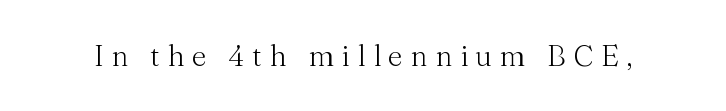
{"serif": "yes", "italic": "no", "bold": "no", "weight": "light", "width": "normal", "stroke_contrast": "medium", "x_height": "medium", "monospaced": "no", "underline": "no", "letter_spacing": "wide", "letter_spacing_em": 0.26, "glyph_px": 29}
